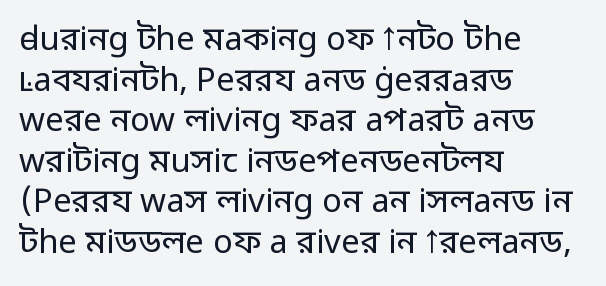
Every stem runs plumb, perpendicular to the baseline. Beneath every word, the page is bare. The weight would be labelled regular, book, light, or lighter still. The passage shown is typed in a proportional face where columns would drift. Stroke terminals: plain, sans-serif. Letter spacing: default.
